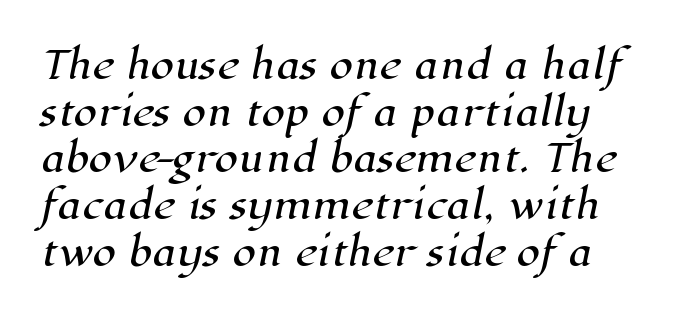
Q: Is the typeface a serif or a sans-serif typeface? A: Serif.
Q: Is the text underlined? A: No.
Q: Is the spacing between letters normal or unusually wide? A: Normal.
Q: Width (condensed, normal, or wide)? A: Normal.
Q: Stroke contrast? A: High.
Q: x-height? A: Medium.
Q: Monospaced? A: No.
